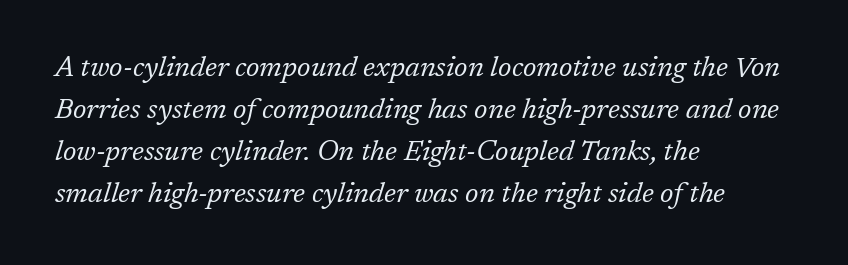
The typeface chosen for these lines features serifs. There's an unmistakable incline to the writing here. Spacing between characters is what you'd get straight out of the box. The leading is moderate, giving the passage an even texture.
